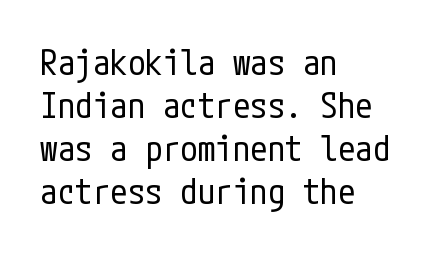
The image shows 35 px regular-weight, condensed sans-serif type, upright; set left-aligned, line spacing 1.23x, normal letter spacing, not underlined; low stroke contrast and a medium x-height.
